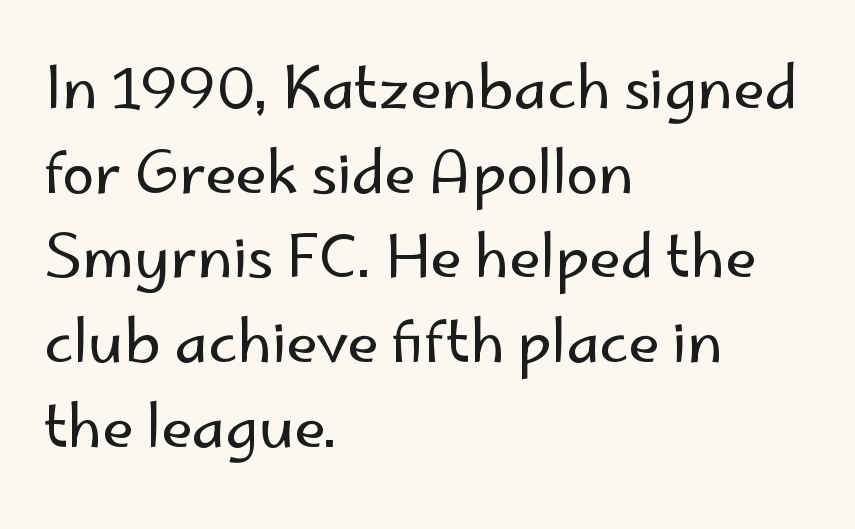
Q: Is the text bold? A: No.
Q: Is the text italic (slanted)? A: No, it is upright.
Q: Is the typeface a serif or a sans-serif typeface? A: Sans-serif.
Q: Is the text underlined? A: No.
Q: How is the paragraph aligned? A: Left-aligned.
Q: Is the spacing between letters normal or unusually wide? A: Normal.
Q: Is the spacing between lines tight, normal or loose? A: Normal.
Q: Width (condensed, normal, or wide)? A: Normal.
Q: Stroke contrast? A: Low.
Q: x-height? A: Small.
Q: Monospaced? A: No.
